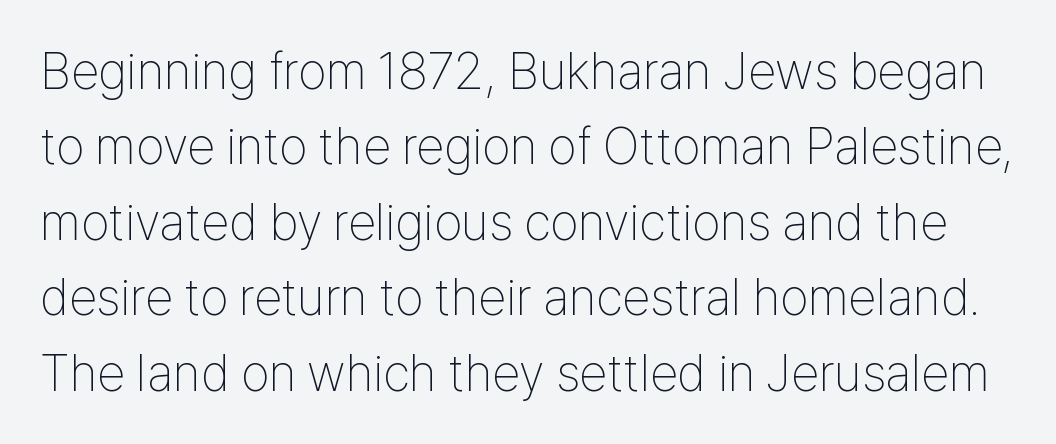
Q: Is the text bold? A: No.
Q: Is the text italic (slanted)? A: No, it is upright.
Q: Is the typeface a serif or a sans-serif typeface? A: Sans-serif.
Q: Is the text underlined? A: No.
Q: Is the spacing between letters normal or unusually wide? A: Normal.
Q: Is the spacing between lines tight, normal or loose? A: Normal.
Q: Width (condensed, normal, or wide)? A: Condensed.
Q: Stroke contrast? A: Low.
Q: x-height? A: Medium.
Q: Monospaced? A: No.
